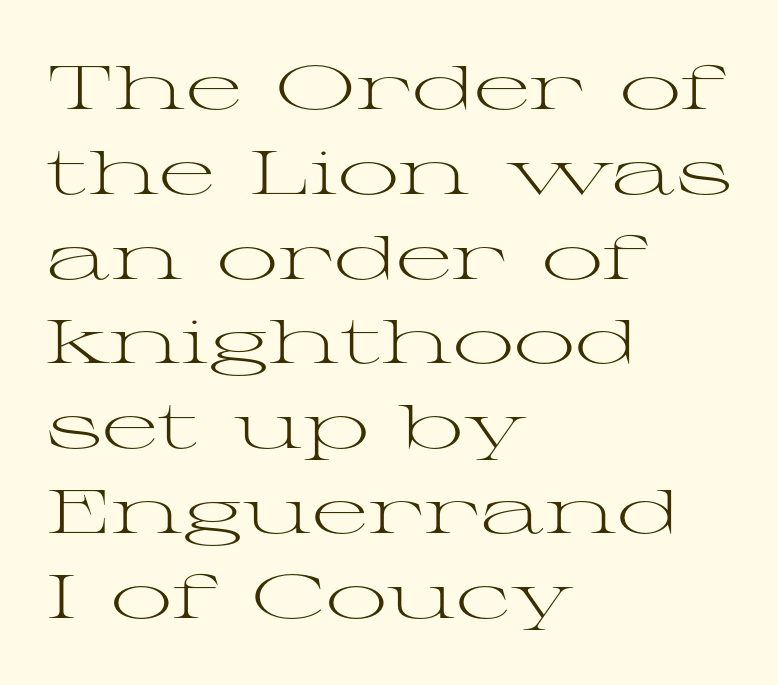
The image shows 61 px light, wide serif type, upright; set left-aligned, normal line spacing (1.39x), normal letter spacing, not underlined; medium stroke contrast and a medium x-height.
